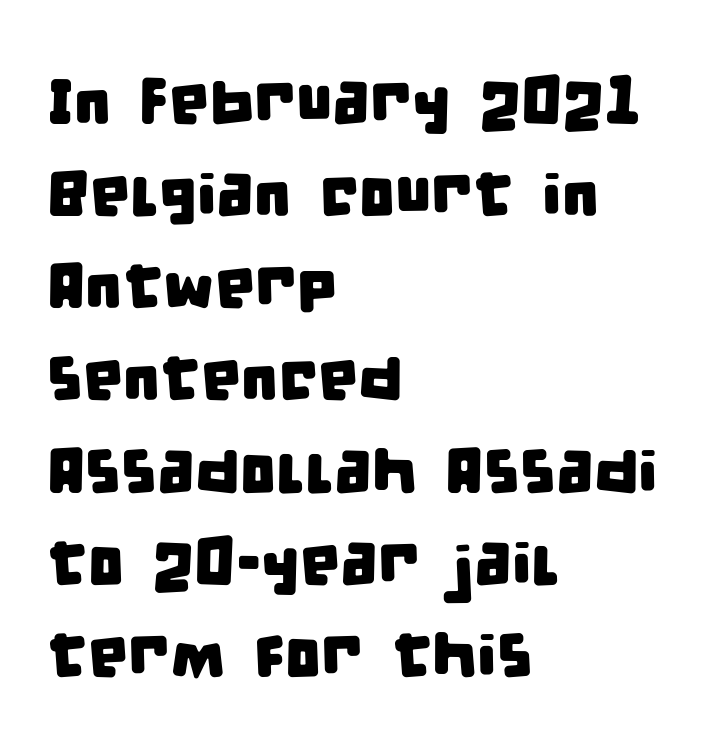
Alignment: flush left. The horizontal fit of the characters is conventional and even. The vertical gap from one line to the next is medium. Character widths vary here, with narrow letters taking less room than wide ones. What kind of face is this? One without serifs — a sans.
